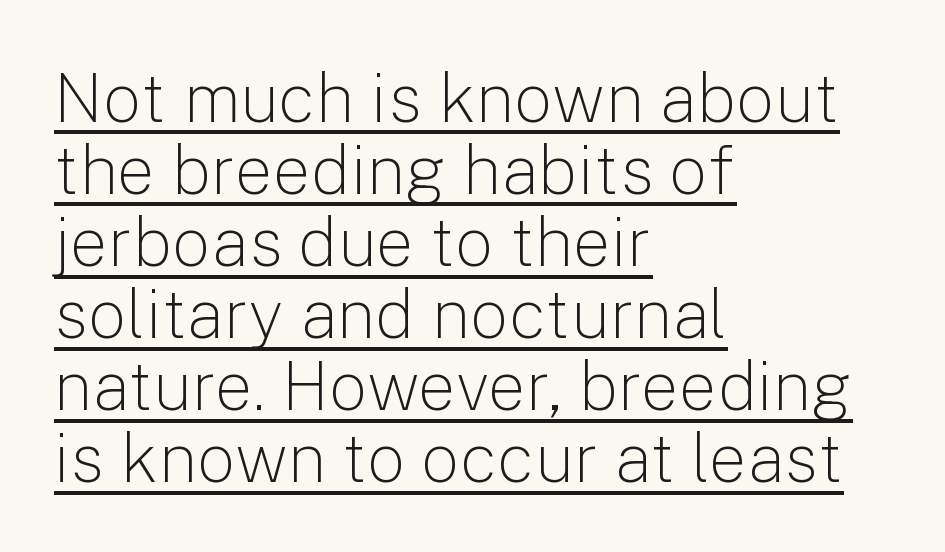
Q: Is the text bold? A: No.
Q: Is the text italic (slanted)? A: No, it is upright.
Q: Is the typeface a serif or a sans-serif typeface? A: Sans-serif.
Q: Is the text underlined? A: Yes.
Q: How is the paragraph aligned? A: Left-aligned.
Q: Is the spacing between letters normal or unusually wide? A: Normal.
Q: Is the spacing between lines tight, normal or loose? A: Tight.
Q: Width (condensed, normal, or wide)? A: Normal.
Q: Stroke contrast? A: Low.
Q: x-height? A: Medium.
Q: Monospaced? A: No.
